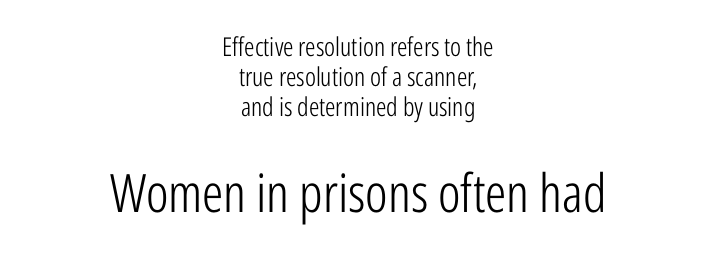
The image shows 53 px light, condensed sans-serif type, upright; set centered, tight line spacing (1.15x), normal letter spacing, not underlined; the second (bottom) block is 2.04x larger; low stroke contrast and a medium x-height.
